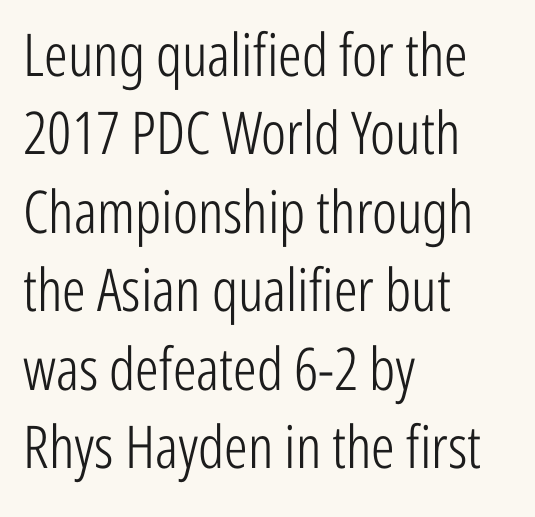
Every row of glyphs begins at an identical x-position on the left. The type is set solid horizontally, with unmodified tracking. Unmarked baselines from the first word to the last. Tall strokes in this sample are plumb rather than angled.
